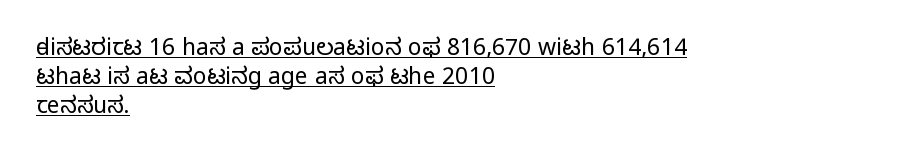
{"italic": "no", "bold": "no", "underline": "yes", "align": "left", "line_spacing": "normal", "line_spacing_ratio": 1.27, "letter_spacing": "normal", "letter_spacing_em": 0.0, "glyph_px": 23}
